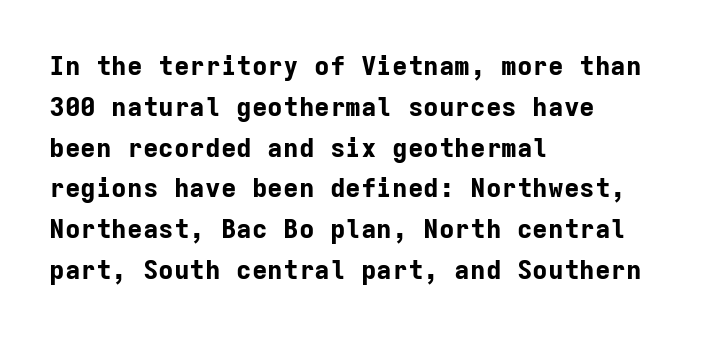
A dark, heavy texture on the line: the type is bold. Characters follow at the spacing the type designer built in. The designer left line spacing at the default. Unmarked baselines from the first word to the last. Posture: vertical.
